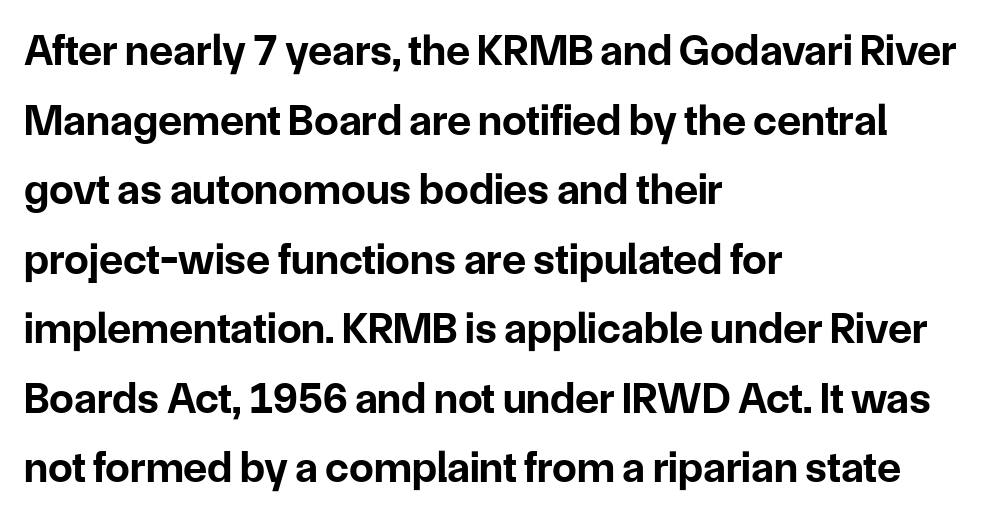
Underlining? Definitely not there. Typographic density is high because the face is bold. Looks like regular typesetting: each glyph gets only the width it needs. The lines sit at an ordinary, default distance from one another. The typography opts for an upright posture over an oblique one.
